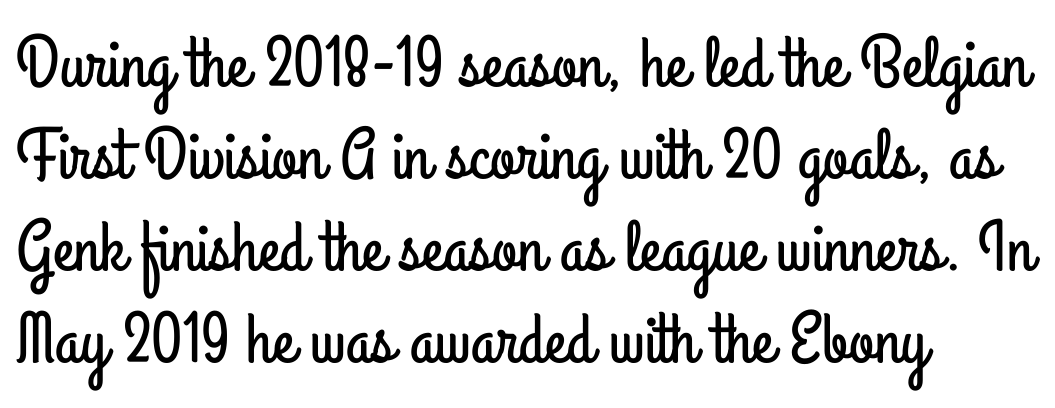
{"serif": "no", "italic": "no", "width": "condensed", "stroke_contrast": "low", "x_height": "small", "monospaced": "no", "underline": "no", "align": "left", "line_spacing": "normal", "line_spacing_ratio": 1.28, "letter_spacing": "normal", "letter_spacing_em": 0.0, "glyph_px": 72}
